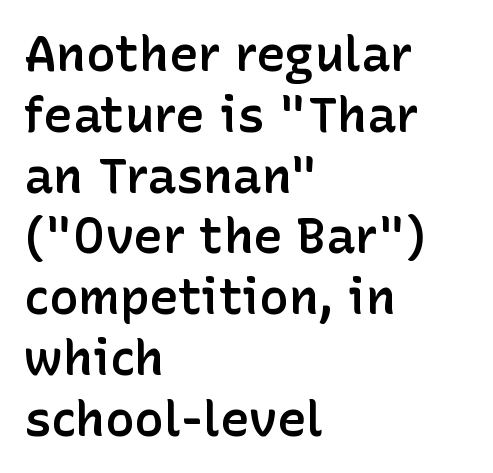
{"serif": "no", "italic": "no", "bold": "semi", "weight": "semibold", "width": "normal", "stroke_contrast": "low", "x_height": "medium", "monospaced": "no", "underline": "no", "align": "left", "line_spacing_ratio": 1.24, "letter_spacing": "normal", "letter_spacing_em": 0.0, "glyph_px": 49}
